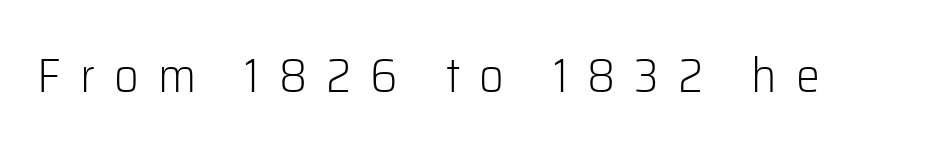
The image shows 48 px light sans-serif type, upright; set unusually wide letter spacing (+0.4 em), not underlined; low stroke contrast and a medium x-height.
